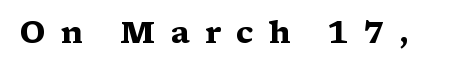
Beneath every word, the page is bare. The face used here is proportionally spaced, like ordinary book or web type. Here the glyphs are tracked loosely, breaking word shapes into spaced letters. When letters stand straight like this, we call the style roman or upright. Typographic density is high because the face is bold.
